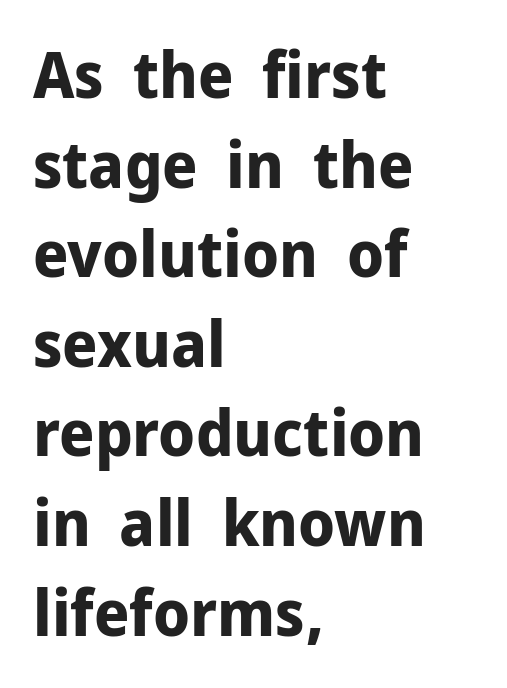
Q: Is the text bold? A: Yes.
Q: Is the text italic (slanted)? A: No, it is upright.
Q: Is the typeface a serif or a sans-serif typeface? A: Sans-serif.
Q: Is the text underlined? A: No.
Q: How is the paragraph aligned? A: Left-aligned.
Q: Is the spacing between letters normal or unusually wide? A: Normal.
Q: Is the spacing between lines tight, normal or loose? A: Normal.
Q: Width (condensed, normal, or wide)? A: Normal.
Q: Stroke contrast? A: Low.
Q: x-height? A: Medium.
Q: Monospaced? A: No.
